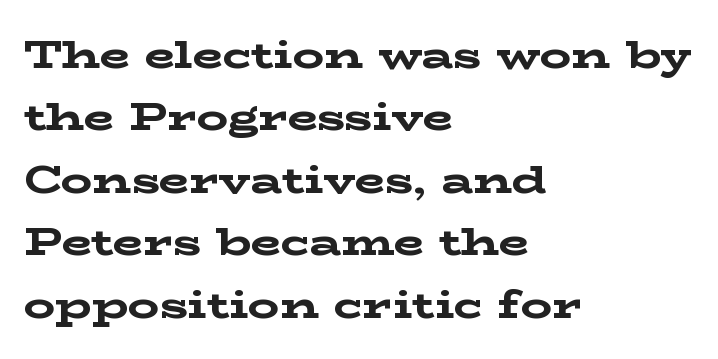
{"serif": "yes", "italic": "no", "bold": "yes", "weight": "bold", "width": "wide", "stroke_contrast": "low", "x_height": "medium", "monospaced": "no", "underline": "no", "align": "left", "line_spacing": "normal", "line_spacing_ratio": 1.6, "letter_spacing": "normal", "letter_spacing_em": 0.0, "glyph_px": 39}
